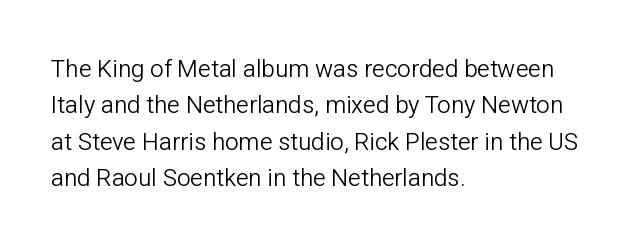
The image shows 24 px text type, upright; set left-aligned, normal line spacing (1.52x), normal letter spacing, not underlined.
